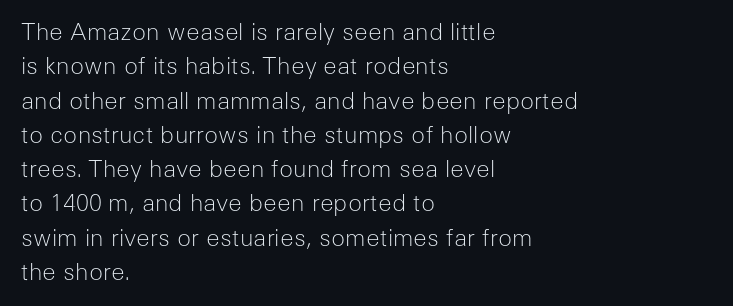
Q: Is the text bold? A: No.
Q: Is the text italic (slanted)? A: No, it is upright.
Q: Is the text underlined? A: No.
Q: How is the paragraph aligned? A: Left-aligned.
Q: Is the spacing between letters normal or unusually wide? A: Normal.
Q: Is the spacing between lines tight, normal or loose? A: Normal.
